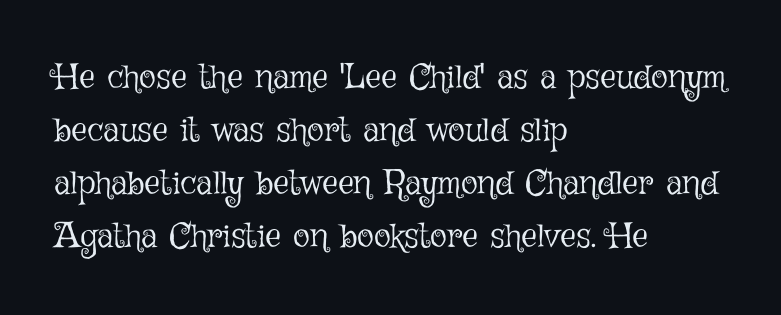
The letterforms sit at book weight or below. Regular leading. Italic? Not at all — the glyphs are vertical. The passage shown has conventional tracking throughout. These lines are rendered in a variable-pitch font.
